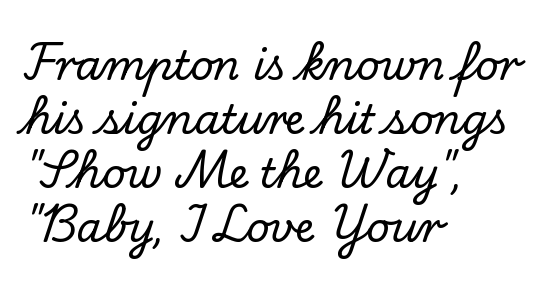
{"serif": "yes", "width": "normal", "stroke_contrast": "low", "x_height": "small", "monospaced": "no", "underline": "no", "align": "left", "line_spacing": "normal", "line_spacing_ratio": 1.32, "letter_spacing": "normal", "letter_spacing_em": 0.0, "glyph_px": 41}
